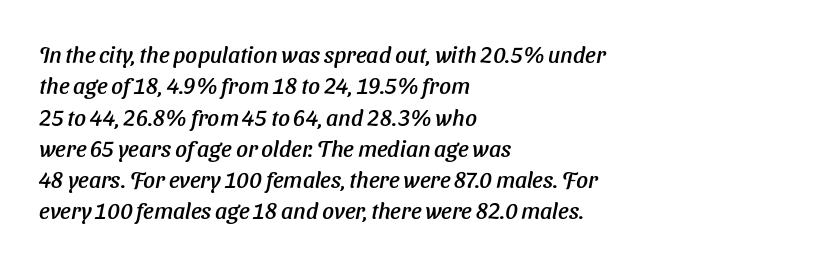
{"italic": "yes", "lean": "right", "slant_degrees": 11, "underline": "no", "align": "left", "line_spacing": "normal", "line_spacing_ratio": 1.36, "letter_spacing": "normal", "letter_spacing_em": 0.0, "glyph_px": 23}
